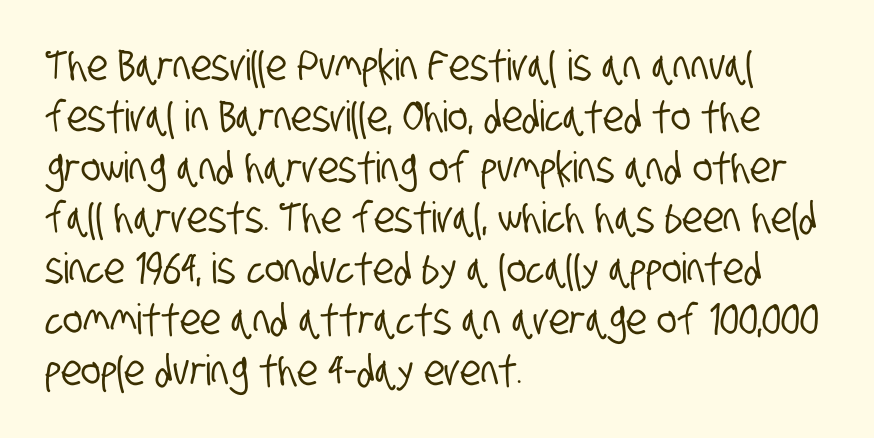
Are there feet on the stems? There aren't — it's a sans. The passage shown is typed in a proportional face where columns would drift. The string is rendered with underlining switched off. Each line starts at the same left margin while the right side varies. The horizontal fit of the characters is conventional and even.
